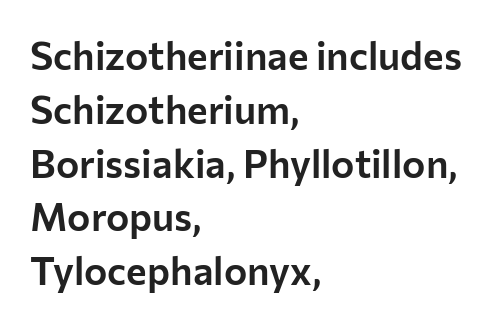
Q: Is the text italic (slanted)? A: No, it is upright.
Q: Is the typeface a serif or a sans-serif typeface? A: Sans-serif.
Q: Is the text underlined? A: No.
Q: How is the paragraph aligned? A: Left-aligned.
Q: Is the spacing between letters normal or unusually wide? A: Normal.
Q: Is the spacing between lines tight, normal or loose? A: Normal.
Q: Width (condensed, normal, or wide)? A: Normal.
Q: Stroke contrast? A: Low.
Q: x-height? A: Medium.
Q: Monospaced? A: No.
